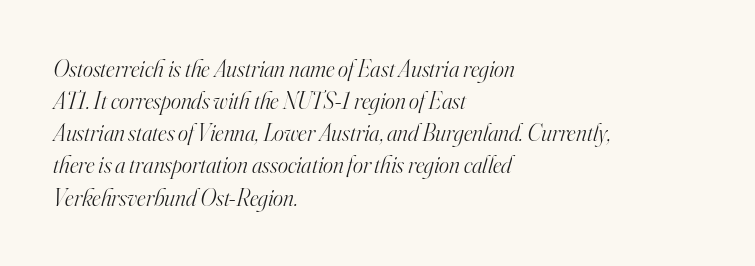
The image shows 24 px text type, italic (leaning right); set left-aligned, normal line spacing (1.34x), normal letter spacing, not underlined.
